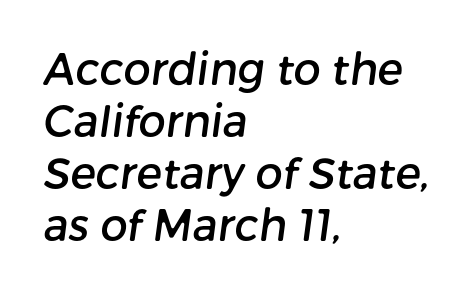
The image shows 43 px sans-serif type; set left-aligned, line spacing 1.21x, normal letter spacing, not underlined; low stroke contrast and a medium x-height.
